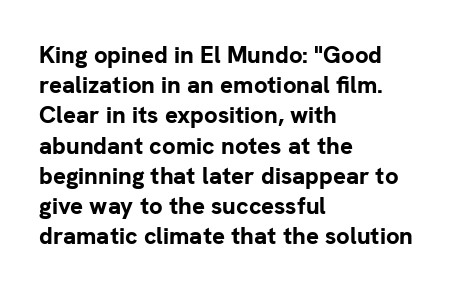
The ragged edge is on the right, which tells us the setting is flush left. The space beneath each line is pristine and unruled. This rendering leaves character spacing at its baseline value. The passage shown stacks its lines at a standard gap. Italic? Not at all — the glyphs are vertical. Emphasis by weight is at full strength: bold.
